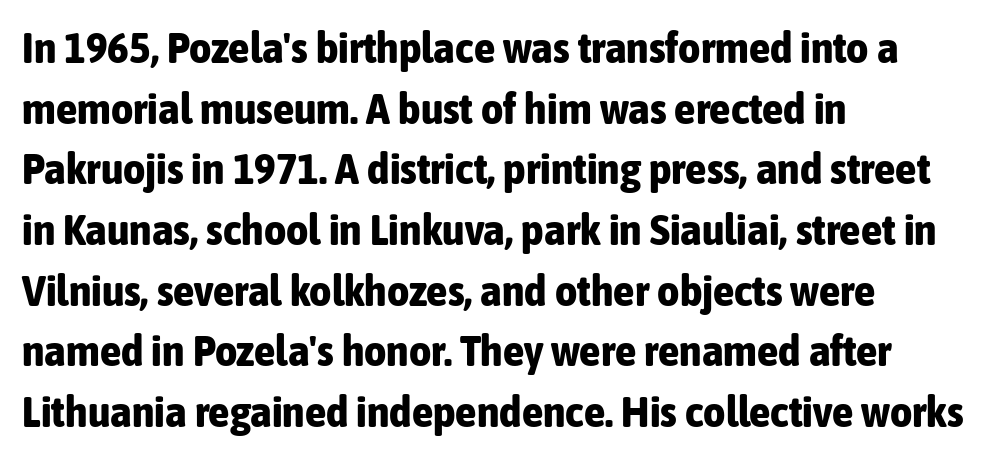
The image shows 43 px bold, condensed sans-serif type, upright; set left-aligned, normal line spacing (1.41x), normal letter spacing, not underlined; low stroke contrast and a medium x-height.
